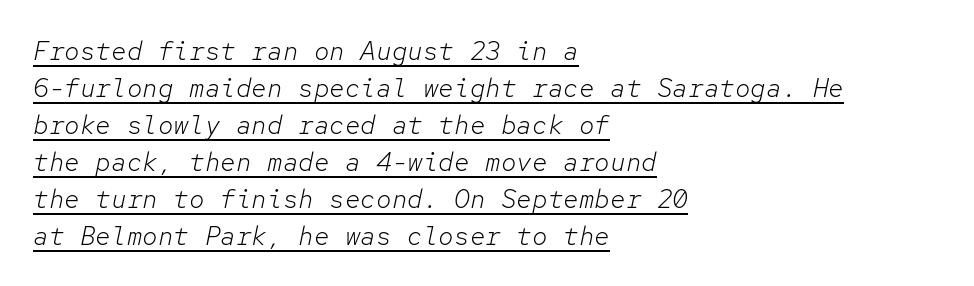
{"italic": "yes", "lean": "right", "slant_degrees": 12, "bold": "no", "underline": "yes", "align": "left", "line_spacing": "normal", "line_spacing_ratio": 1.42, "letter_spacing": "normal", "letter_spacing_em": 0.0, "glyph_px": 26}
